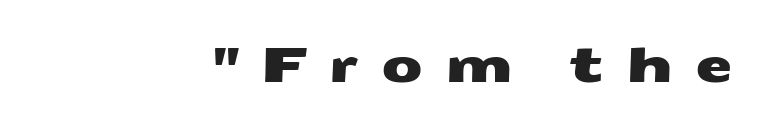
{"serif": "no", "width": "wide", "stroke_contrast": "medium", "x_height": "medium", "monospaced": "no", "underline": "no", "align": "right", "letter_spacing": "wide", "letter_spacing_em": 0.47, "glyph_px": 48}
